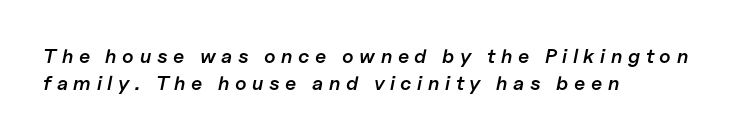
The image shows 20 px text type, italic (leaning right); set left-aligned, normal line spacing (1.36x), unusually wide letter spacing (+0.28 em), not underlined.
